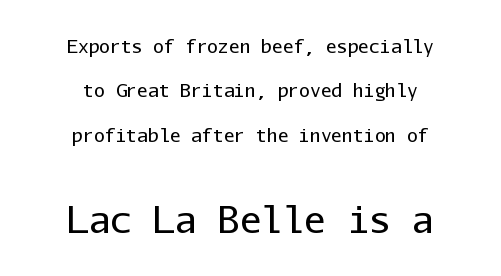
Q: Is the text bold? A: No.
Q: Is the text italic (slanted)? A: No, it is upright.
Q: Is the typeface a serif or a sans-serif typeface? A: Sans-serif.
Q: Is the text underlined? A: No.
Q: How is the paragraph aligned? A: Centered.
Q: Is the spacing between letters normal or unusually wide? A: Normal.
Q: Is the spacing between lines tight, normal or loose? A: Loose.
Q: Which block of text is set in a larger size, the first (top) or the second (bottom)? A: The second (bottom) one.
Q: Width (condensed, normal, or wide)? A: Normal.
Q: Stroke contrast? A: Low.
Q: x-height? A: Medium.
Q: Monospaced? A: Yes.
